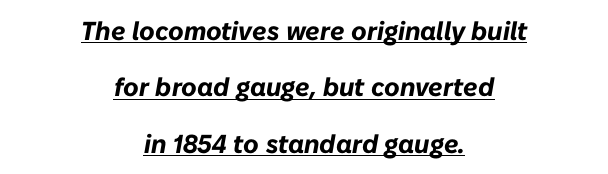
Q: Is the text bold? A: Yes.
Q: Is the text italic (slanted)? A: Yes, it leans right by about 10 degrees.
Q: Is the text underlined? A: Yes.
Q: How is the paragraph aligned? A: Centered.
Q: Is the spacing between letters normal or unusually wide? A: Normal.
Q: Is the spacing between lines tight, normal or loose? A: Loose.
